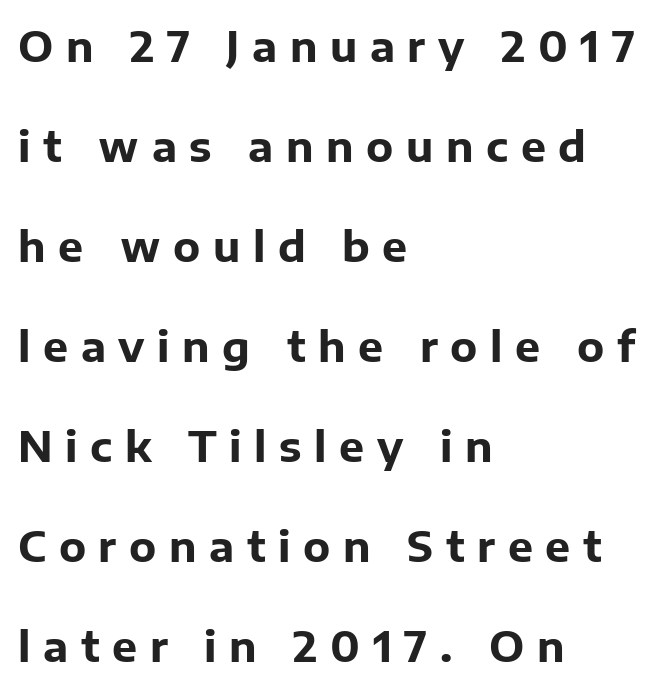
The image shows 42 px bold sans-serif type, upright; set left-aligned, loose line spacing (2.38x), unusually wide letter spacing (+0.3 em), not underlined; low stroke contrast and a medium x-height.
